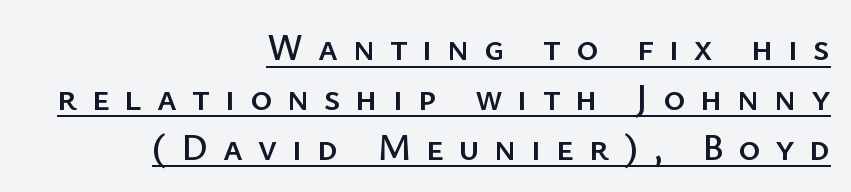
The image shows 37 px sans-serif type, upright; set right-aligned, normal line spacing (1.35x), unusually wide letter spacing (+0.4 em), underlined; low stroke contrast and a medium x-height.
